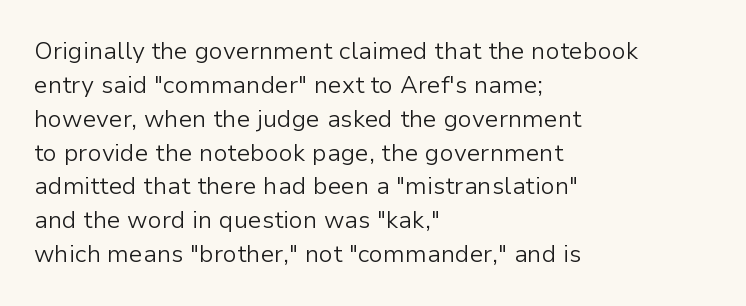
{"italic": "no", "bold": "no", "underline": "no", "align": "left", "line_spacing": "normal", "line_spacing_ratio": 1.41, "letter_spacing": "normal", "letter_spacing_em": 0.0, "glyph_px": 24}
